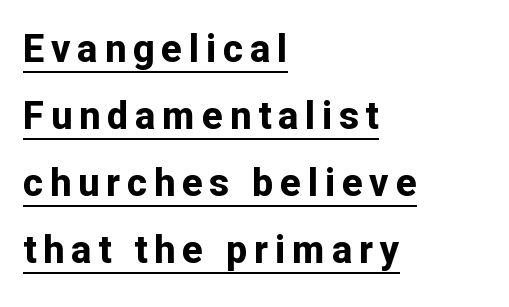
Are there feet on the stems? There aren't — it's a sans. Caption: lettering with a line underneath. Quick note: not italic, upright. The letters are bold, with thick, heavy strokes.
